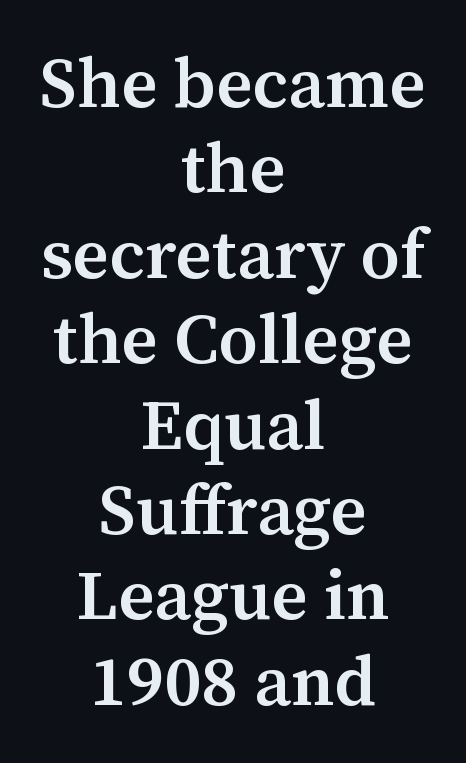
{"serif": "yes", "italic": "no", "bold": "semi", "weight": "semibold", "width": "normal", "stroke_contrast": "medium", "x_height": "medium", "monospaced": "no", "underline": "no", "align": "center", "line_spacing_ratio": 1.22, "letter_spacing": "normal", "letter_spacing_em": 0.0, "glyph_px": 70}
